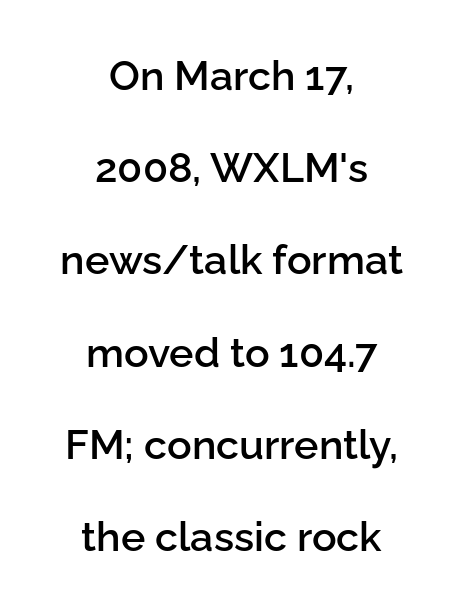
The image shows 41 px semibold sans-serif type, upright; set centered, loose line spacing (2.25x), normal letter spacing, not underlined; low stroke contrast and a medium x-height.
